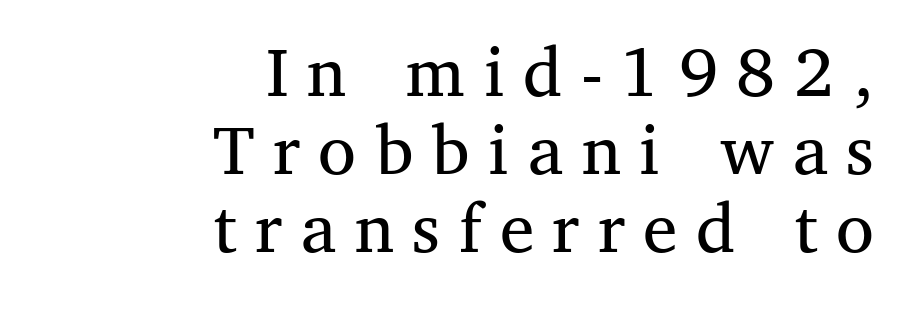
Q: Is the text bold? A: No.
Q: Is the text italic (slanted)? A: No, it is upright.
Q: Is the typeface a serif or a sans-serif typeface? A: Serif.
Q: Is the text underlined? A: No.
Q: How is the paragraph aligned? A: Right-aligned.
Q: Is the spacing between letters normal or unusually wide? A: Unusually wide.
Q: Is the spacing between lines tight, normal or loose? A: Tight.
Q: Width (condensed, normal, or wide)? A: Normal.
Q: Stroke contrast? A: Medium.
Q: x-height? A: Medium.
Q: Monospaced? A: No.
